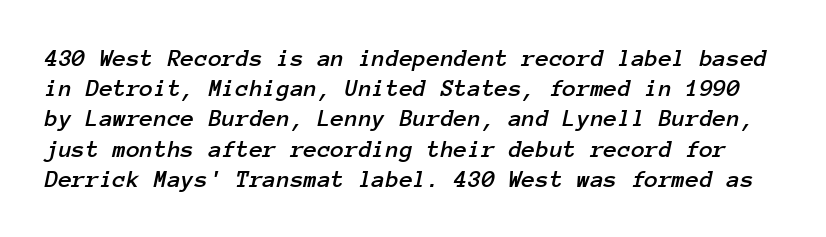
The image shows 25 px text type, italic (leaning right); set line spacing 1.21x, normal letter spacing, not underlined.
